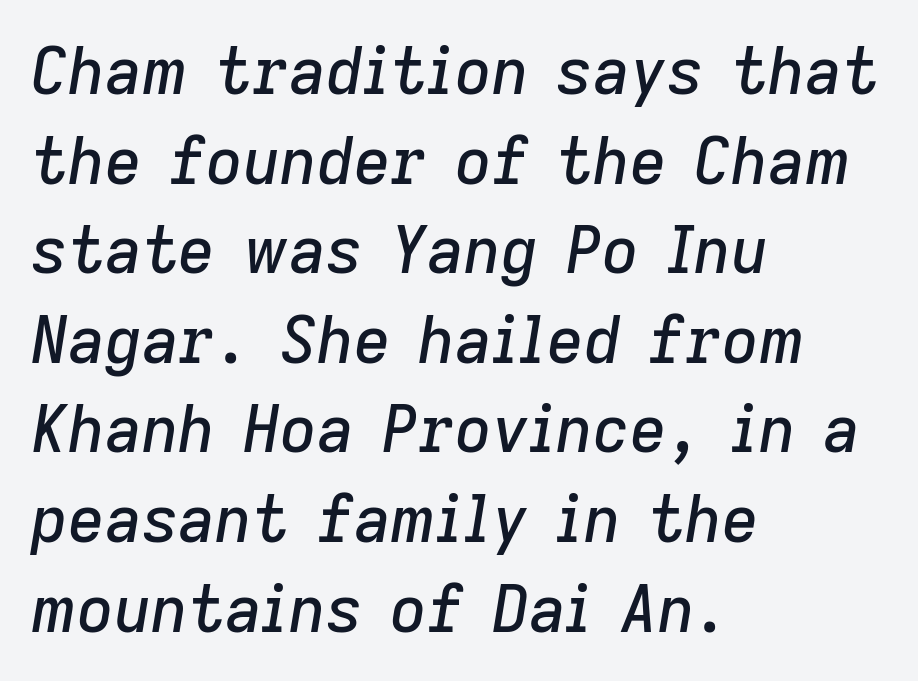
Q: Is the text italic (slanted)? A: Yes, it leans right by about 9 degrees.
Q: Is the text underlined? A: No.
Q: How is the paragraph aligned? A: Left-aligned.
Q: Is the spacing between letters normal or unusually wide? A: Normal.
Q: Is the spacing between lines tight, normal or loose? A: Normal.
Q: Width (condensed, normal, or wide)? A: Normal.
Q: Stroke contrast? A: Low.
Q: x-height? A: Medium.
Q: Monospaced? A: No.
